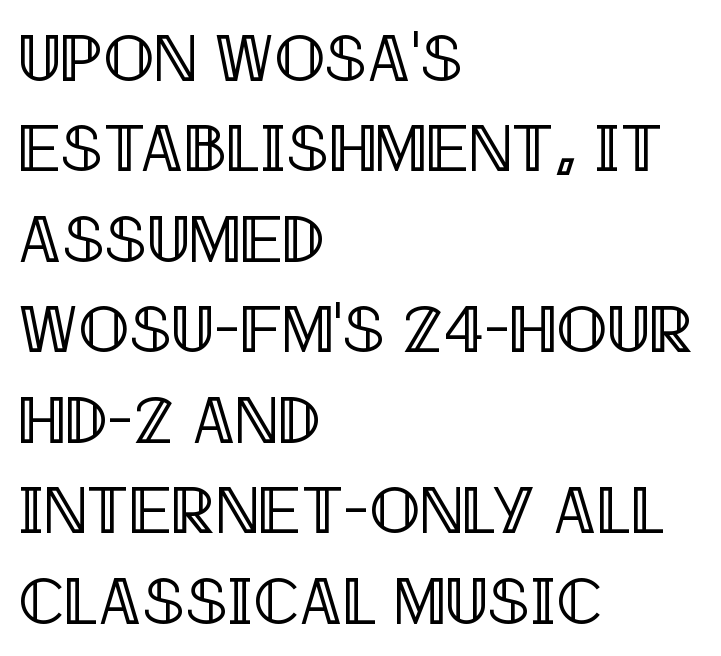
The gap between lines stays unmarked. Line starts are locked; line ends wander. Posture: vertical. A normal amount of white space separates one row of letters from the next.
